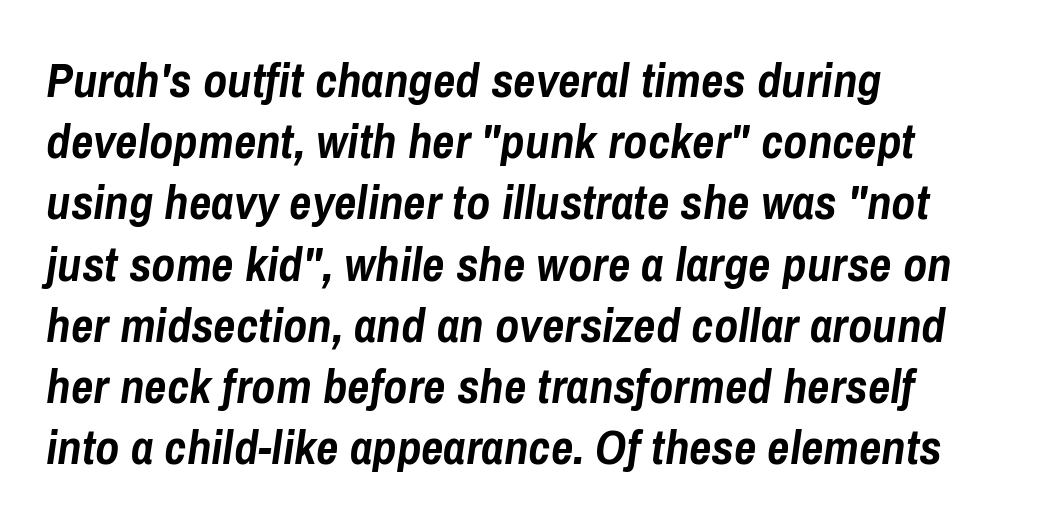
The image shows 49 px semibold, condensed type, italic (leaning right); set left-aligned, normal line spacing (1.25x), normal letter spacing, not underlined; low stroke contrast and a medium x-height.
